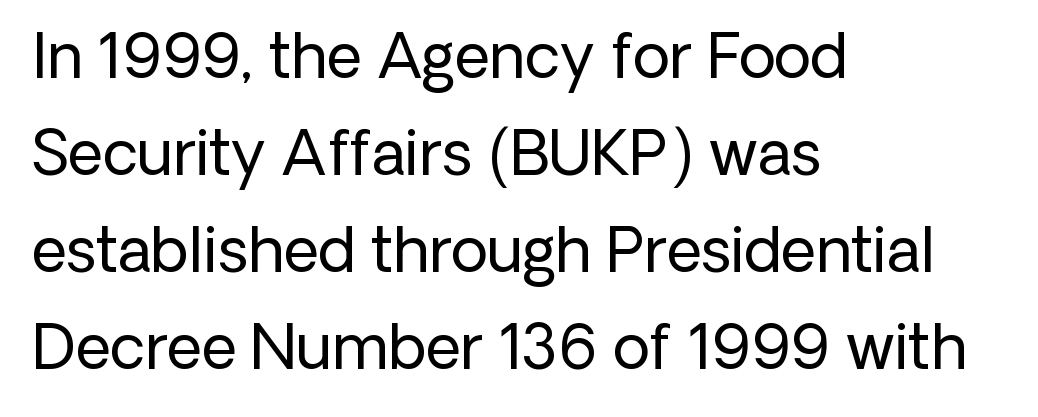
The image shows 61 px regular-weight sans-serif type, upright; set left-aligned, normal line spacing (1.59x), normal letter spacing, not underlined; low stroke contrast and a medium x-height.
